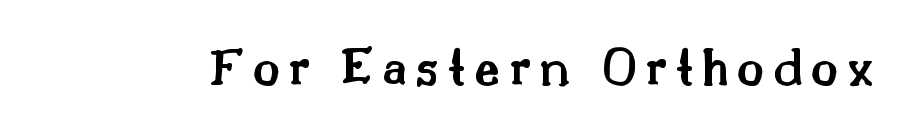
{"serif": "yes", "italic": "no", "bold": "semi", "weight": "semibold", "width": "normal", "stroke_contrast": "medium", "x_height": "small", "monospaced": "no", "underline": "no", "glyph_px": 56}
